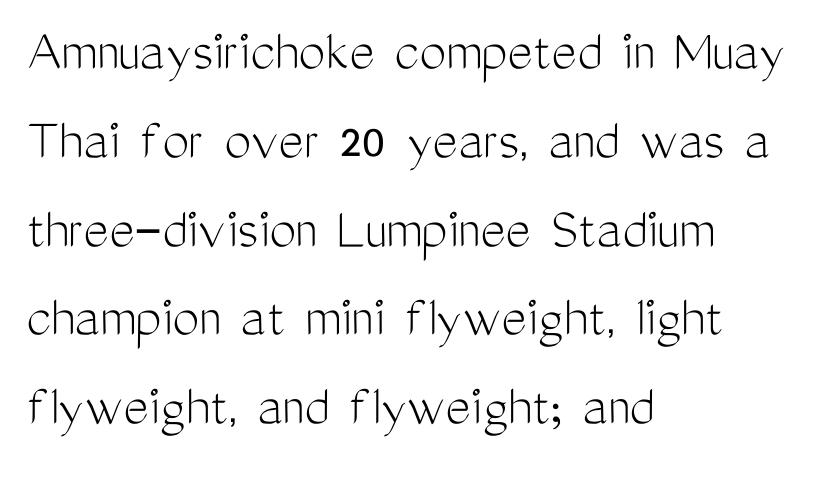
The image shows 60 px light, condensed sans-serif type, upright; set left-aligned, normal line spacing (1.48x), normal letter spacing, not underlined; medium stroke contrast and a medium x-height.
